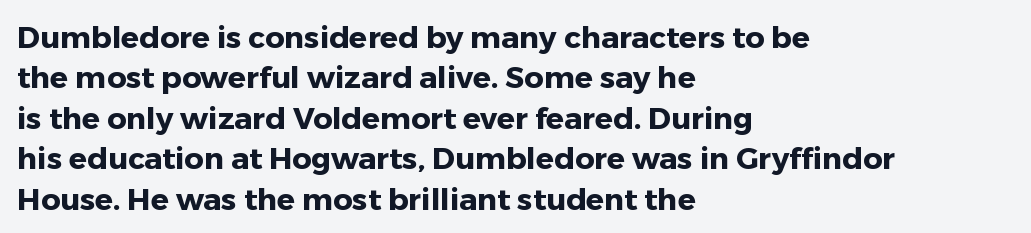
{"serif": "no", "italic": "no", "bold": "yes", "weight": "heavy", "width": "normal", "stroke_contrast": "low", "x_height": "medium", "monospaced": "no", "underline": "no", "align": "left", "line_spacing": "normal", "line_spacing_ratio": 1.35, "letter_spacing": "normal", "letter_spacing_em": 0.0, "glyph_px": 30}
